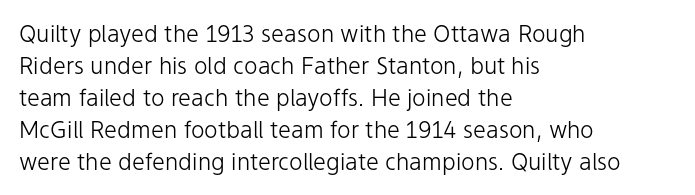
The image shows 23 px text type, upright; set left-aligned, normal line spacing (1.39x), normal letter spacing, not underlined.
